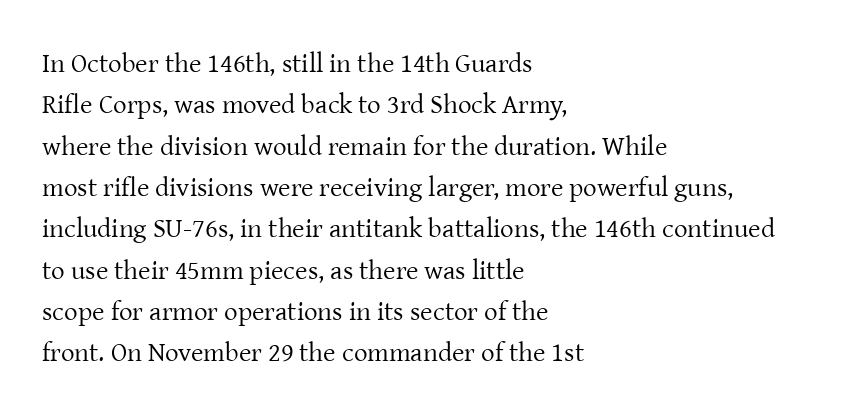
Q: Is the text bold? A: No.
Q: Is the text italic (slanted)? A: No, it is upright.
Q: Is the text underlined? A: No.
Q: How is the paragraph aligned? A: Left-aligned.
Q: Is the spacing between letters normal or unusually wide? A: Normal.
Q: Is the spacing between lines tight, normal or loose? A: Normal.
